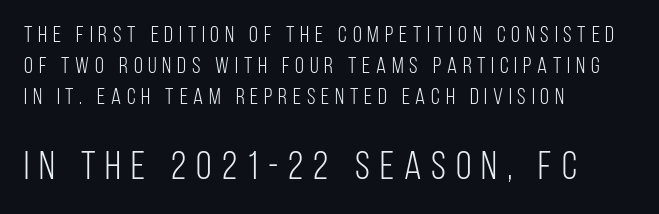
{"serif": "no", "italic": "no", "bold": "no", "weight": "light", "width": "condensed", "stroke_contrast": "low", "x_height": "large", "monospaced": "no", "underline": "no", "align": "left", "line_spacing": "normal", "line_spacing_ratio": 1.35, "letter_spacing": "wide", "letter_spacing_em": 0.25, "larger_block": "second", "size_ratio": 1.74, "glyph_px": 40}
